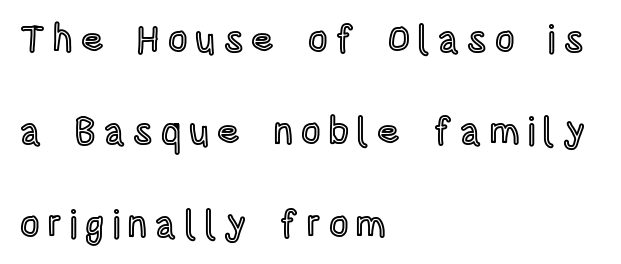
The image shows 38 px condensed type, upright; set left-aligned, loose line spacing (2.43x), unusually wide letter spacing (+0.22 em), not underlined; a large x-height.
